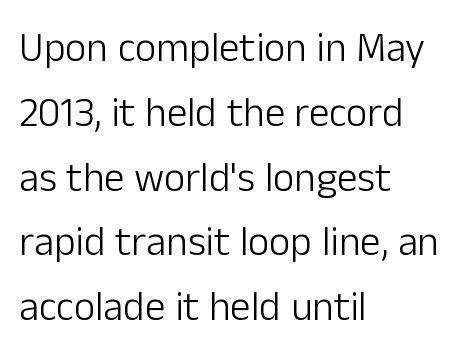
The image shows 41 px light sans-serif type, upright; set left-aligned, normal line spacing (1.58x), normal letter spacing, not underlined; low stroke contrast and a medium x-height.
